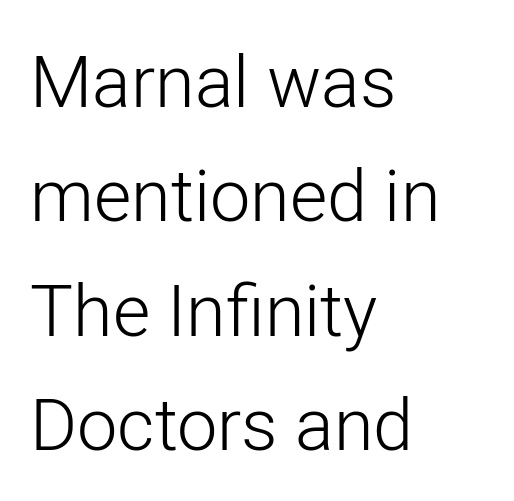
{"serif": "no", "italic": "no", "bold": "no", "weight": "light", "width": "normal", "stroke_contrast": "low", "x_height": "medium", "monospaced": "no", "underline": "no", "align": "left", "line_spacing": "normal", "line_spacing_ratio": 1.59, "letter_spacing": "normal", "letter_spacing_em": 0.0, "glyph_px": 72}
